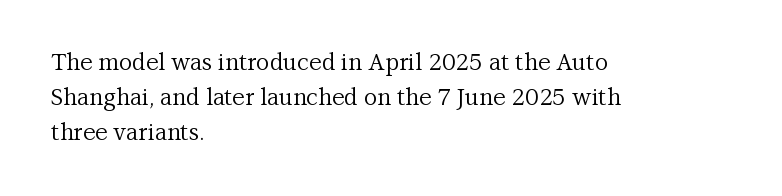
The image shows 23 px text type, upright; set left-aligned, normal line spacing (1.52x), normal letter spacing, not underlined.
